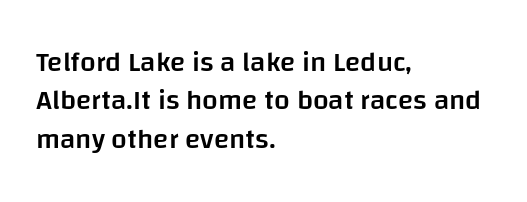
The lettering stays uniformly vertical, giving the passage a roman look. The rendering shows plain stroke endings on the letterforms — a sans-serif design. Varying glyph widths throughout — classic text-font behaviour. These lines sit exactly where default settings would place them. Which margin do the lines hug? The left one — the right edge is uneven. Descender tails drop into unmarked territory.
